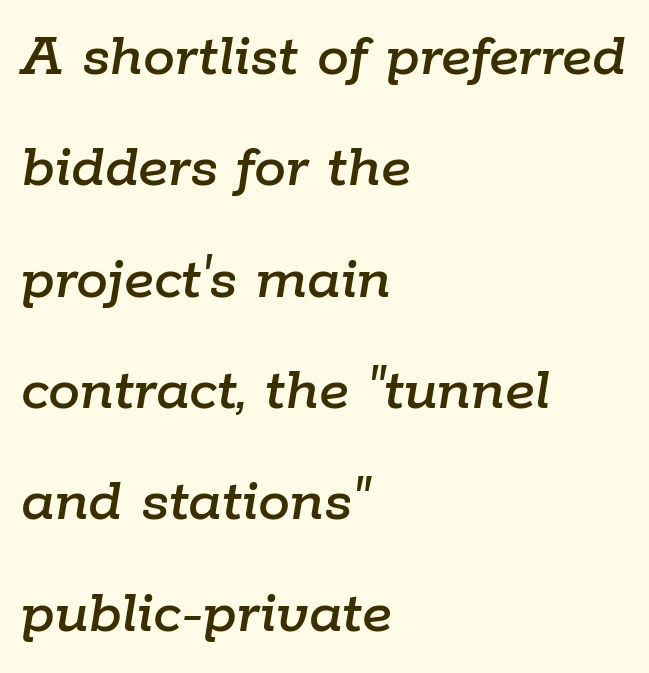
The passage shown leans; its letterforms are oblique. This sample has the flowing, uneven cadence of proportional lettering. The paragraph has a hard left edge and a soft right edge. Is the letter spacing exaggerated? No — it looks like the ordinary default.
